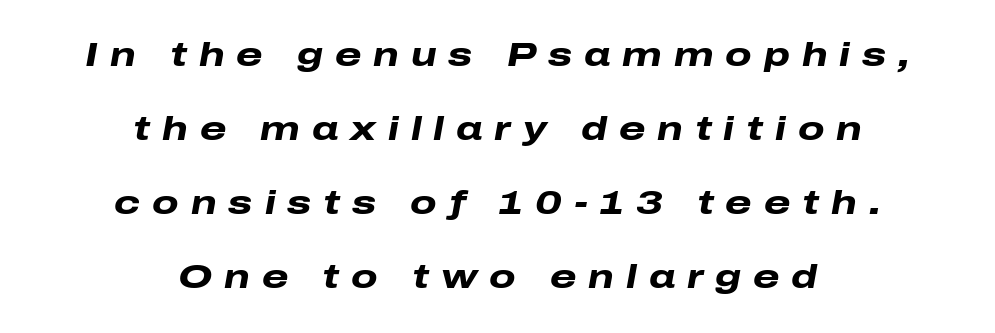
The image shows 34 px heavy, wide type, italic (leaning right); set centered, loose line spacing (2.18x), unusually wide letter spacing (+0.35 em), not underlined; low stroke contrast and a medium x-height.
